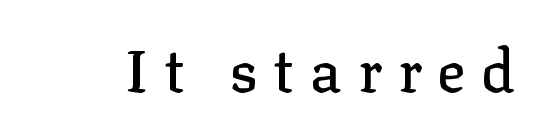
{"serif": "yes", "italic": "no", "width": "normal", "stroke_contrast": "low", "x_height": "medium", "monospaced": "no", "underline": "no", "letter_spacing": "wide", "letter_spacing_em": 0.27, "glyph_px": 59}
